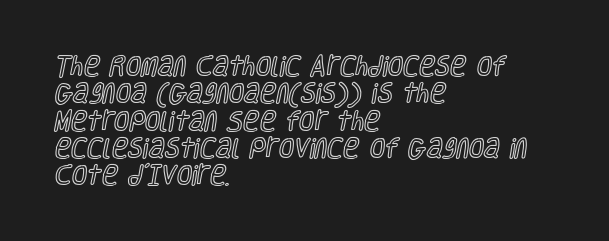
The lines are quadded left. Bare-footed words on every line. The gaps between neighbouring characters are ordinary and unremarkable.
